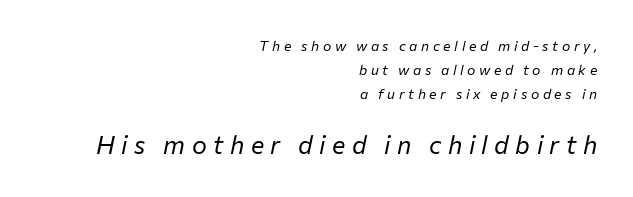
{"italic": "yes", "lean": "right", "slant_degrees": 12, "bold": "no", "underline": "no", "align": "right", "line_spacing_ratio": 1.72, "letter_spacing": "wide", "letter_spacing_em": 0.26, "larger_block": "second", "size_ratio": 1.79, "glyph_px": 25}
